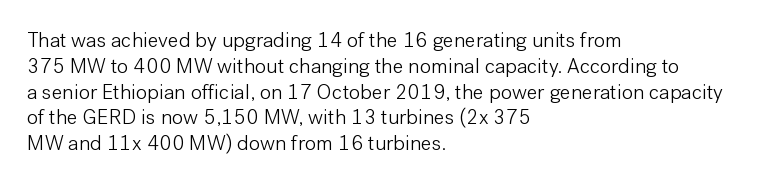
Q: Is the text bold? A: No.
Q: Is the text italic (slanted)? A: No, it is upright.
Q: Is the text underlined? A: No.
Q: How is the paragraph aligned? A: Left-aligned.
Q: Is the spacing between letters normal or unusually wide? A: Normal.
